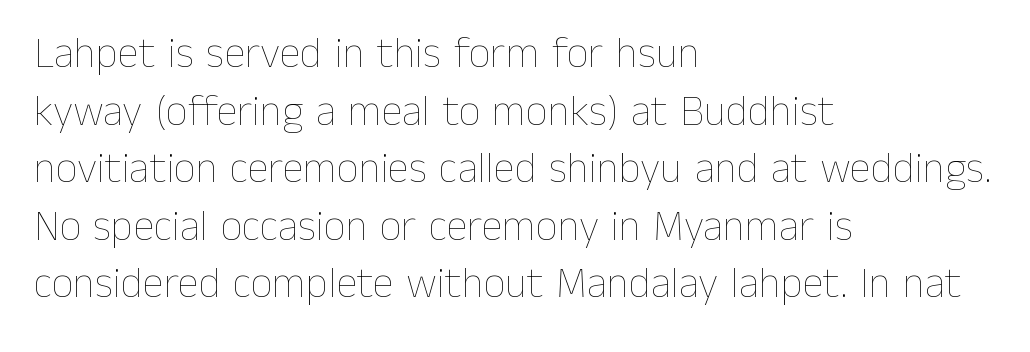
Q: Is the text bold? A: No.
Q: Is the text italic (slanted)? A: No, it is upright.
Q: Is the text underlined? A: No.
Q: How is the paragraph aligned? A: Left-aligned.
Q: Is the spacing between letters normal or unusually wide? A: Normal.
Q: Is the spacing between lines tight, normal or loose? A: Normal.
Q: Width (condensed, normal, or wide)? A: Normal.
Q: Stroke contrast? A: Low.
Q: x-height? A: Medium.
Q: Monospaced? A: No.
